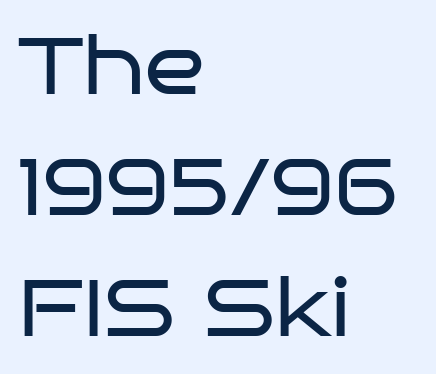
The image shows 79 px regular-weight, wide sans-serif type, upright; set left-aligned, normal line spacing (1.53x), normal letter spacing, not underlined; low stroke contrast and a large x-height.
